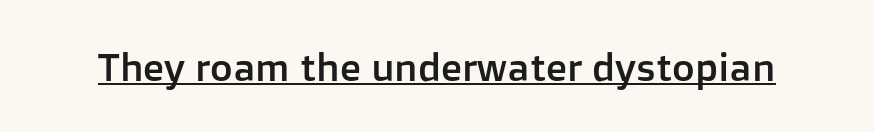
{"serif": "no", "italic": "no", "width": "normal", "stroke_contrast": "low", "x_height": "medium", "monospaced": "no", "underline": "yes", "letter_spacing": "normal", "letter_spacing_em": 0.0, "glyph_px": 39}
